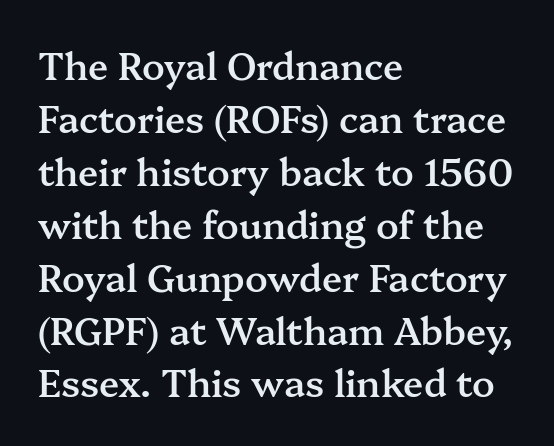
Q: Is the text bold? A: Semi-bold.
Q: Is the text italic (slanted)? A: No, it is upright.
Q: Is the typeface a serif or a sans-serif typeface? A: Serif.
Q: Is the text underlined? A: No.
Q: How is the paragraph aligned? A: Left-aligned.
Q: Is the spacing between letters normal or unusually wide? A: Normal.
Q: Is the spacing between lines tight, normal or loose? A: Normal.
Q: Width (condensed, normal, or wide)? A: Normal.
Q: Stroke contrast? A: Medium.
Q: x-height? A: Medium.
Q: Monospaced? A: No.
